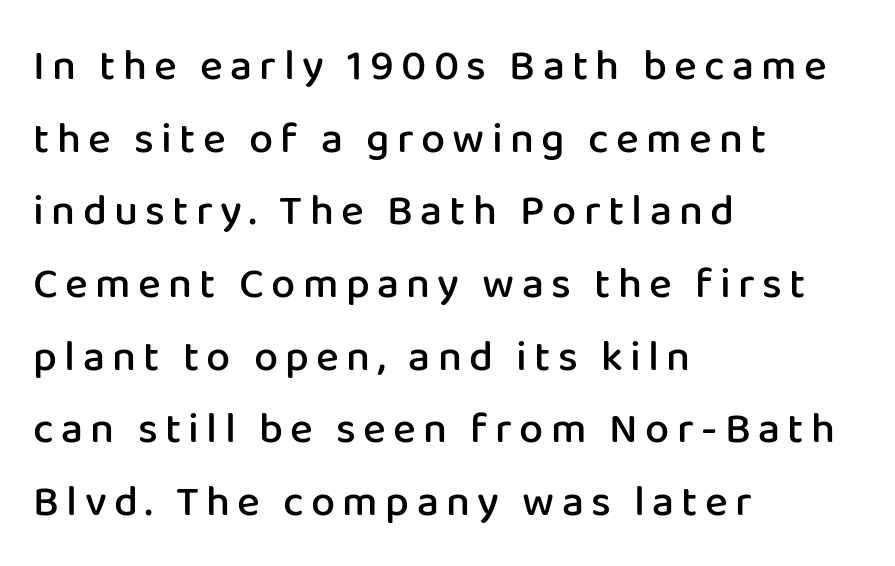
Q: Is the text bold? A: Semi-bold.
Q: Is the text italic (slanted)? A: No, it is upright.
Q: Is the typeface a serif or a sans-serif typeface? A: Sans-serif.
Q: Is the text underlined? A: No.
Q: How is the paragraph aligned? A: Left-aligned.
Q: Is the spacing between lines tight, normal or loose? A: Normal.
Q: Width (condensed, normal, or wide)? A: Normal.
Q: Stroke contrast? A: Low.
Q: x-height? A: Medium.
Q: Monospaced? A: No.
